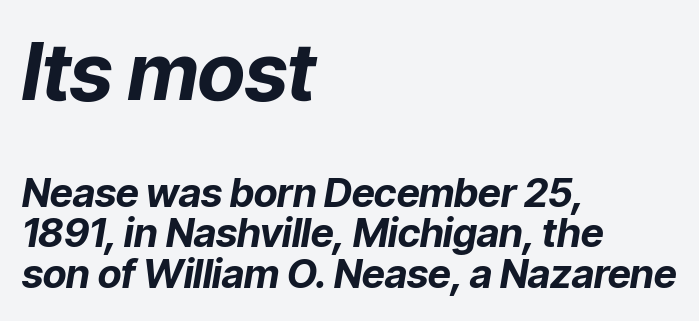
Reading down the block, your eye returns to a fixed left position each line. The face used here is proportionally spaced, like ordinary book or web type. Quick note: interline space is minimal. You could call the tracking neutral — neither tight nor loose. This layout puts the oversized block above and the modest block below.
